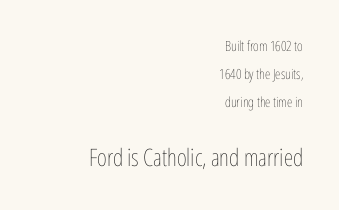
{"italic": "no", "bold": "no", "underline": "no", "align": "right", "line_spacing": "loose", "line_spacing_ratio": 2.01, "letter_spacing": "normal", "letter_spacing_em": 0.0, "larger_block": "second", "size_ratio": 1.71, "glyph_px": 24}
